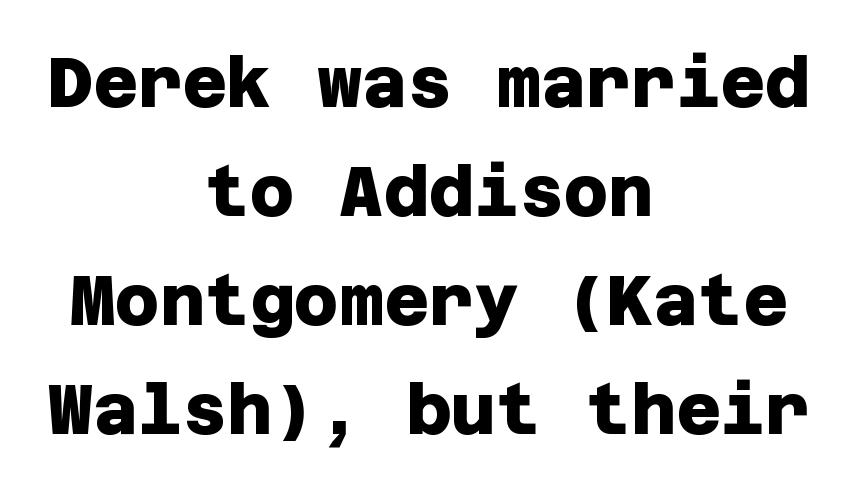
{"serif": "no", "bold": "yes", "weight": "heavy", "width": "normal", "stroke_contrast": "low", "x_height": "large", "underline": "no", "align": "center", "line_spacing": "normal", "line_spacing_ratio": 1.58, "letter_spacing": "normal", "letter_spacing_em": 0.0, "glyph_px": 69}
